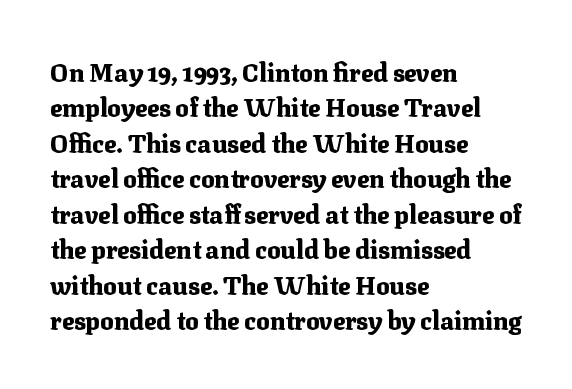
{"italic": "no", "bold": "yes", "underline": "no", "align": "left", "line_spacing": "normal", "line_spacing_ratio": 1.42, "letter_spacing": "normal", "letter_spacing_em": 0.0, "glyph_px": 25}
